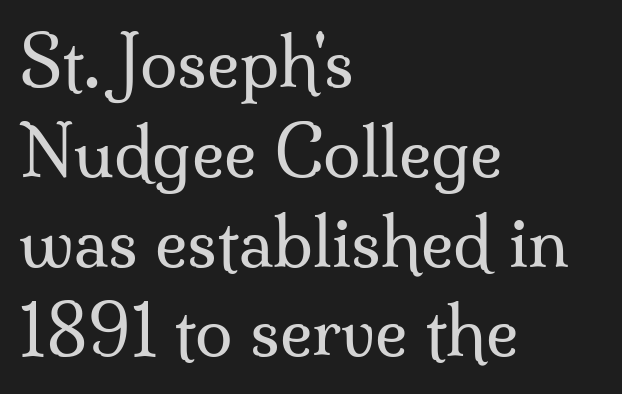
The image shows 68 px regular-weight serif type, upright; set left-aligned, normal line spacing (1.32x), normal letter spacing, not underlined; medium stroke contrast and a small x-height.
